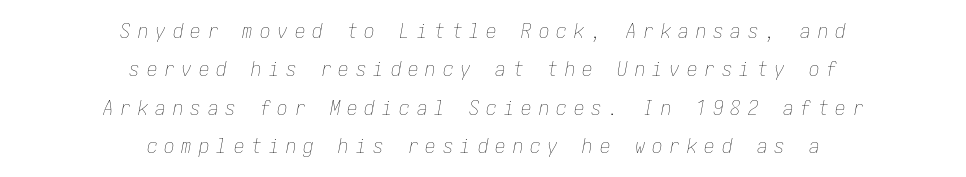
The zone under the glyphs is completely vacant. Spacing between characters has been opened up far beyond the box default. On a weight scale, this lands at 450 or below. The whitespace from short lines is split evenly between both sides.
